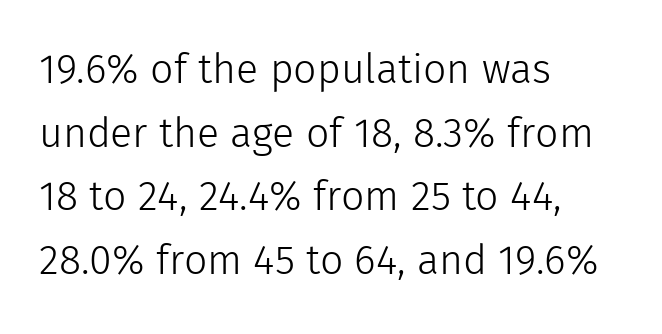
Bold? No — there's no thickening of the strokes. A typesetter would call this proportional, since set widths differ per character. A typesetter would label this face a sans. If you measured baseline to baseline, you'd find a middling distance. The letters stand upright; this is a roman face.
